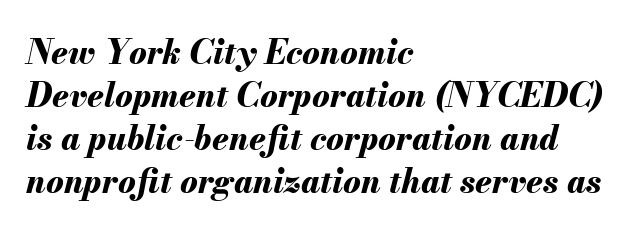
Q: Is the text bold? A: Yes.
Q: Is the text italic (slanted)? A: Yes, it leans right by about 13 degrees.
Q: Is the text underlined? A: No.
Q: How is the paragraph aligned? A: Left-aligned.
Q: Is the spacing between letters normal or unusually wide? A: Normal.
Q: Is the spacing between lines tight, normal or loose? A: Normal.
Q: Width (condensed, normal, or wide)? A: Normal.
Q: Stroke contrast? A: Medium.
Q: x-height? A: Small.
Q: Monospaced? A: No.
